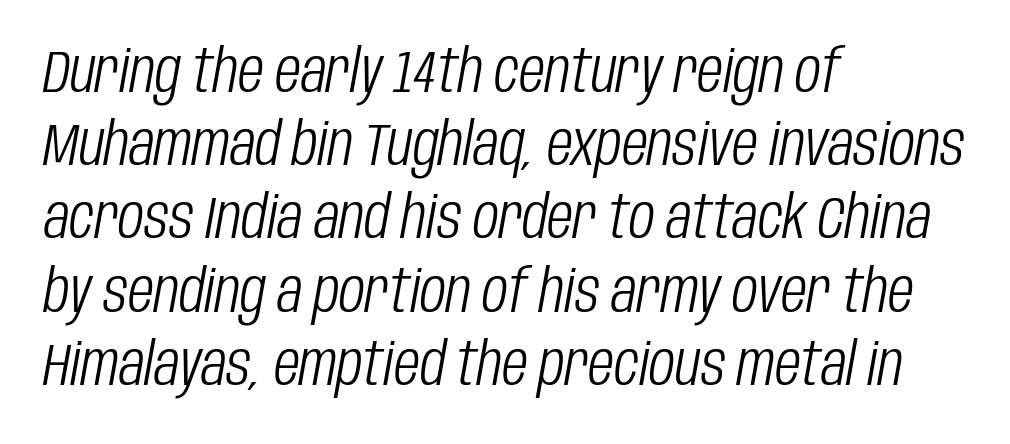
The image shows 60 px light, condensed type, italic (leaning right); set left-aligned, line spacing 1.22x, normal letter spacing, not underlined; low stroke contrast and a large x-height.
